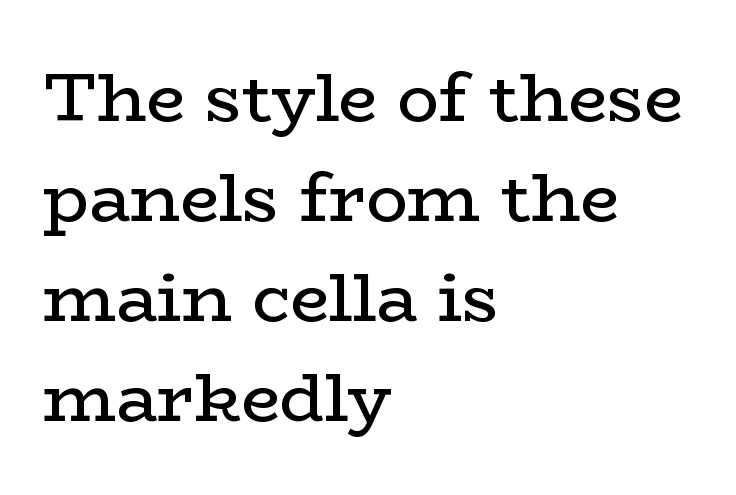
{"serif": "yes", "italic": "no", "bold": "no", "weight": "regular", "width": "wide", "stroke_contrast": "low", "x_height": "medium", "monospaced": "no", "underline": "no", "align": "left", "line_spacing": "normal", "line_spacing_ratio": 1.45, "letter_spacing": "normal", "letter_spacing_em": 0.0, "glyph_px": 69}
